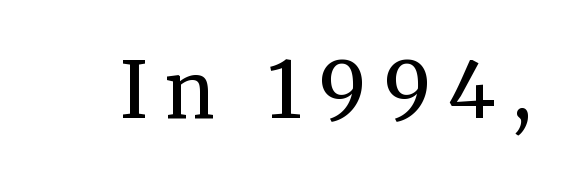
{"serif": "yes", "italic": "no", "bold": "no", "weight": "regular", "width": "normal", "stroke_contrast": "medium", "x_height": "medium", "monospaced": "no", "underline": "no", "letter_spacing": "wide", "letter_spacing_em": 0.22, "glyph_px": 78}
